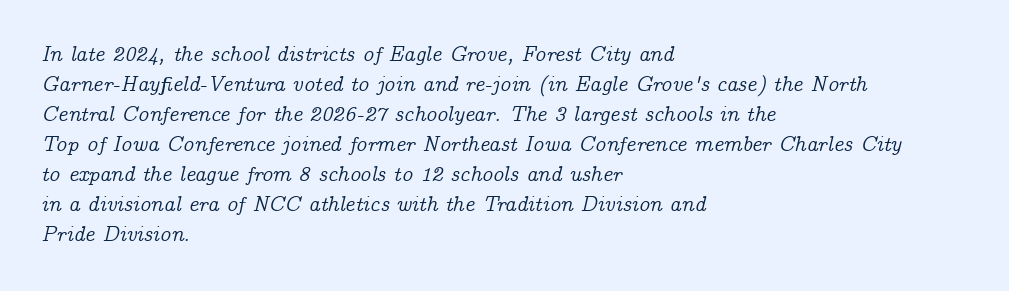
The image shows 21 px text type, italic (leaning right); set left-aligned, normal line spacing (1.43x), normal letter spacing, not underlined.
